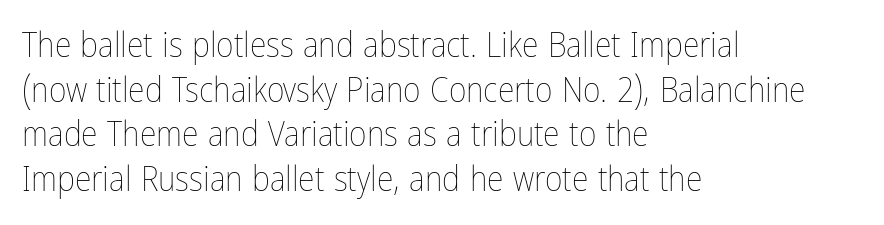
Characters remain perfectly vertical along every line. Check the space under the baseline: it is left empty. Evenly set lines give the paragraph a standard silhouette. Here the glyphs are tracked normally, forming tight word shapes. Character widths vary here, with narrow letters taking less room than wide ones.
